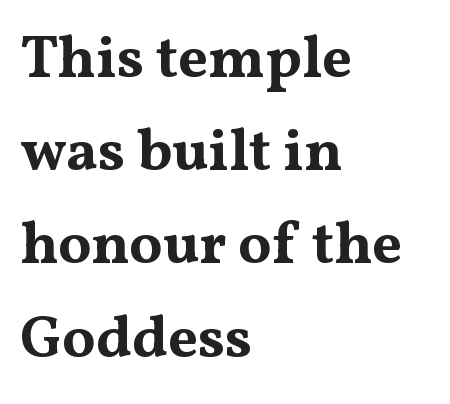
{"serif": "yes", "italic": "no", "bold": "yes", "weight": "bold", "width": "wide", "stroke_contrast": "medium", "x_height": "medium", "monospaced": "no", "underline": "no", "align": "left", "line_spacing": "normal", "line_spacing_ratio": 1.58, "letter_spacing": "normal", "letter_spacing_em": 0.0, "glyph_px": 59}
